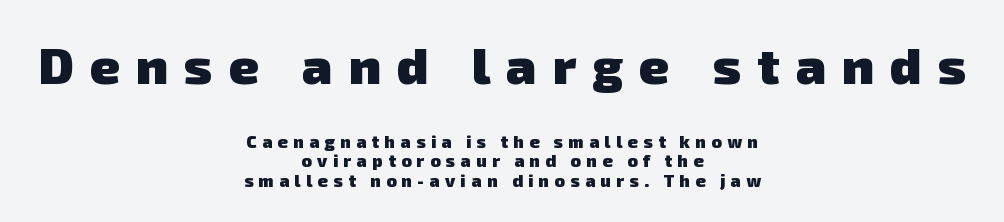
The image shows 51 px heavy sans-serif type; set centered, tight line spacing (1.14x), unusually wide letter spacing (+0.32 em), not underlined; the first (top) block is 3.0x larger; low stroke contrast and a medium x-height.
